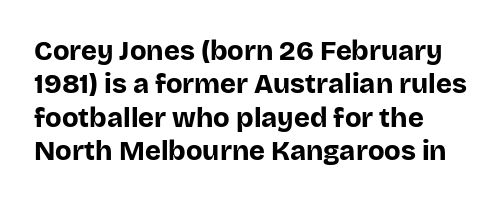
{"italic": "no", "bold": "yes", "underline": "no", "align": "left", "line_spacing_ratio": 1.24, "letter_spacing": "normal", "letter_spacing_em": 0.0, "glyph_px": 27}
